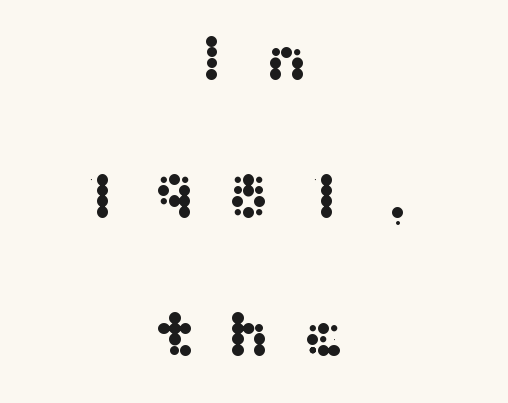
The image shows 65 px wide sans-serif type, upright; set centered, loose line spacing (2.12x), unusually wide letter spacing (+0.48 em), not underlined; medium stroke contrast and a medium x-height.
